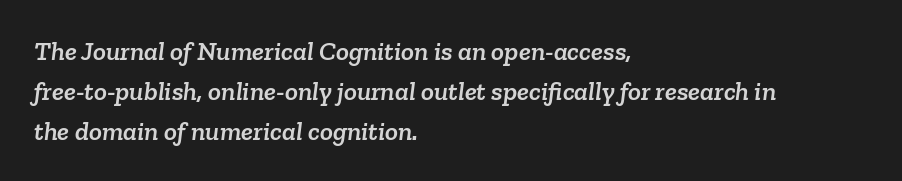
{"underline": "no", "align": "left", "line_spacing": "normal", "line_spacing_ratio": 1.48, "letter_spacing": "normal", "letter_spacing_em": 0.0, "glyph_px": 27}
